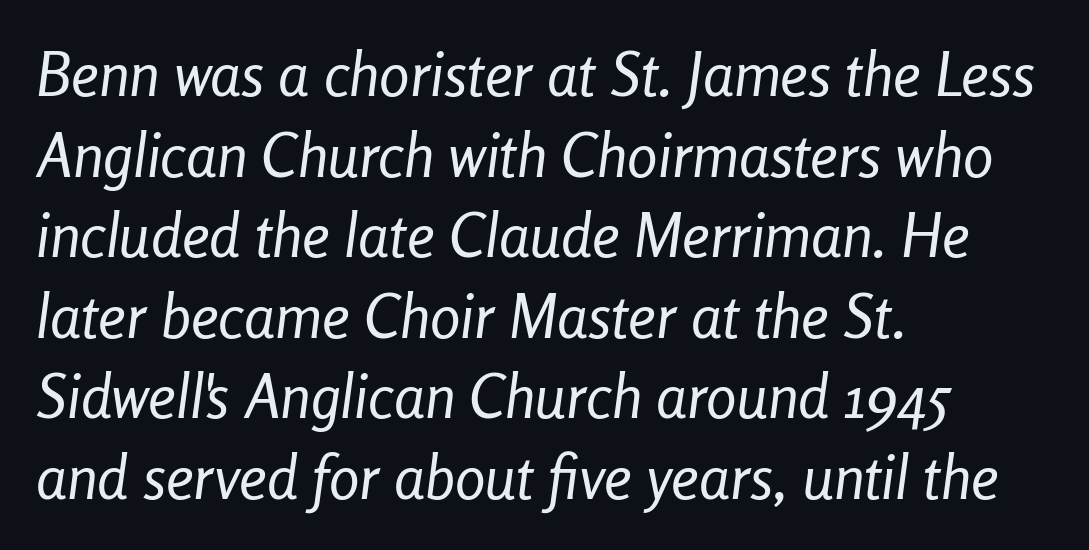
Q: Is the text bold? A: No.
Q: Is the text italic (slanted)? A: Yes, it leans right by about 8 degrees.
Q: Is the text underlined? A: No.
Q: How is the paragraph aligned? A: Left-aligned.
Q: Is the spacing between letters normal or unusually wide? A: Normal.
Q: Is the spacing between lines tight, normal or loose? A: Normal.
Q: Width (condensed, normal, or wide)? A: Condensed.
Q: Stroke contrast? A: Low.
Q: x-height? A: Medium.
Q: Monospaced? A: No.
